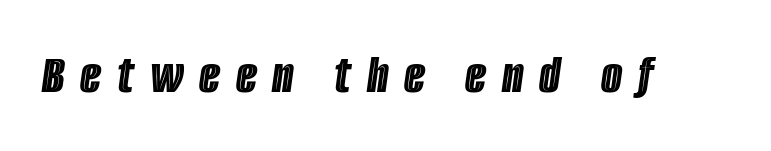
The baseline area is clear. Observe the lean: these are italic letterforms. Students, note that the glyphs here are deliberately spaced far apart. Varying glyph widths throughout — classic text-font behaviour.
